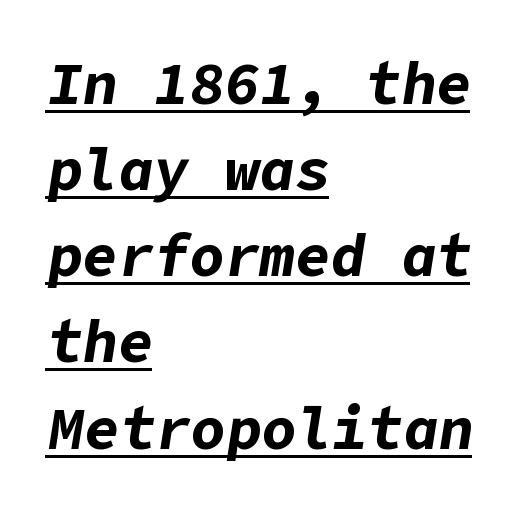
Q: Is the text bold? A: Yes.
Q: Is the text italic (slanted)? A: Yes, it leans right by about 9 degrees.
Q: Is the text underlined? A: Yes.
Q: How is the paragraph aligned? A: Left-aligned.
Q: Is the spacing between letters normal or unusually wide? A: Normal.
Q: Is the spacing between lines tight, normal or loose? A: Normal.
Q: Width (condensed, normal, or wide)? A: Normal.
Q: Stroke contrast? A: Low.
Q: x-height? A: Medium.
